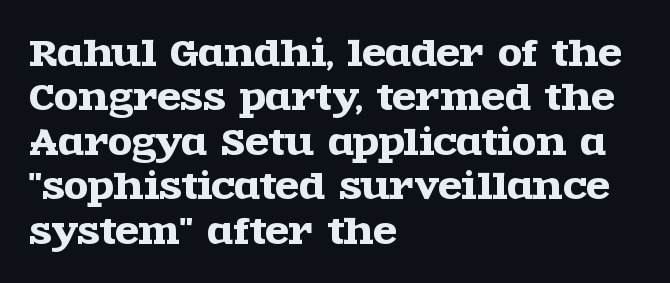
Q: Is the text italic (slanted)? A: No, it is upright.
Q: Is the typeface a serif or a sans-serif typeface? A: Serif.
Q: Is the text underlined? A: No.
Q: How is the paragraph aligned? A: Left-aligned.
Q: Is the spacing between letters normal or unusually wide? A: Normal.
Q: Is the spacing between lines tight, normal or loose? A: Normal.
Q: Width (condensed, normal, or wide)? A: Wide.
Q: x-height? A: Large.
Q: Monospaced? A: No.
